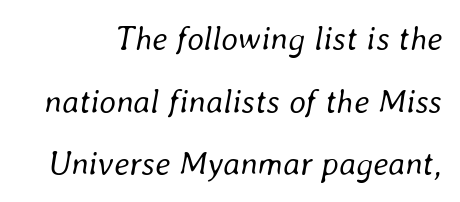
Q: Is the text bold? A: No.
Q: Is the text italic (slanted)? A: Yes, it leans right by about 8 degrees.
Q: Is the text underlined? A: No.
Q: Is the spacing between letters normal or unusually wide? A: Normal.
Q: Is the spacing between lines tight, normal or loose? A: Loose.
Q: Width (condensed, normal, or wide)? A: Normal.
Q: Stroke contrast? A: Low.
Q: x-height? A: Medium.
Q: Monospaced? A: No.
